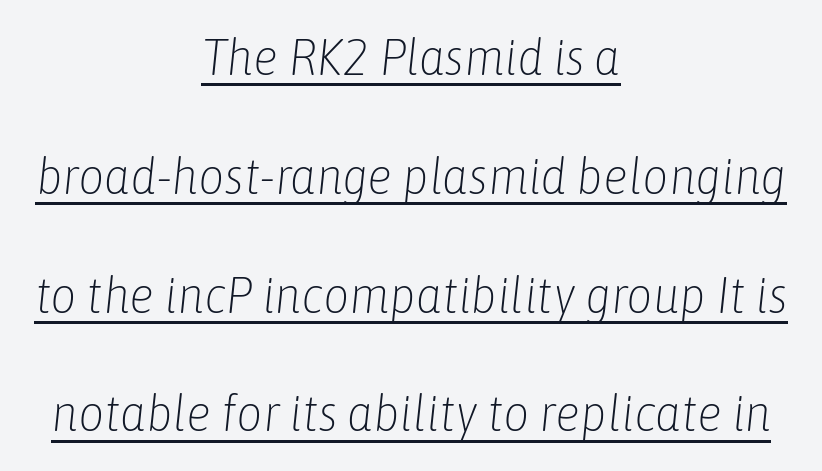
The image shows 51 px light, condensed type, italic (leaning right); set centered, loose line spacing (2.33x), normal letter spacing, underlined; low stroke contrast and a medium x-height.
